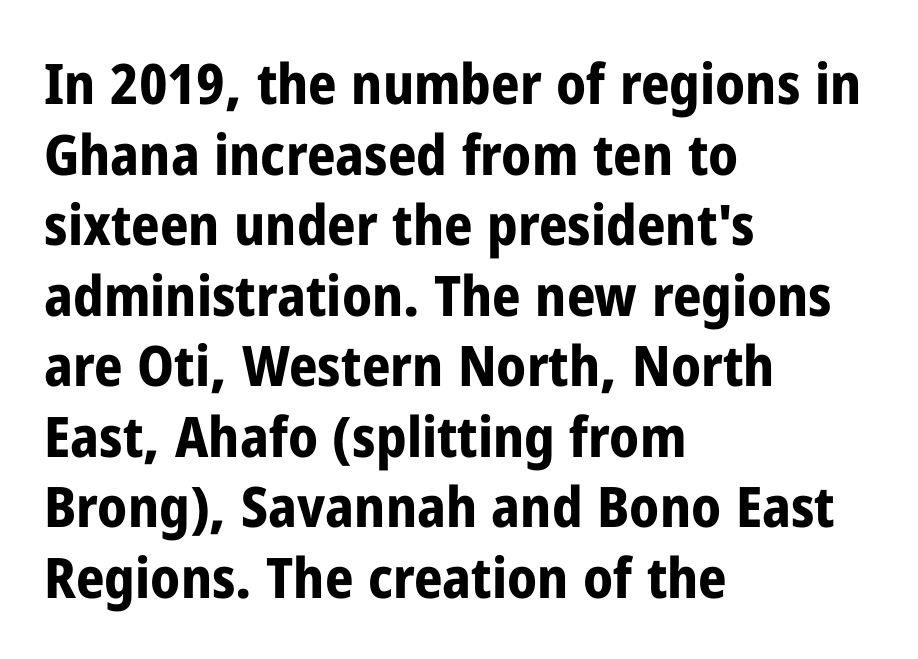
The image shows 56 px bold, condensed sans-serif type, upright; set left-aligned, normal line spacing (1.26x), normal letter spacing, not underlined; low stroke contrast and a medium x-height.
